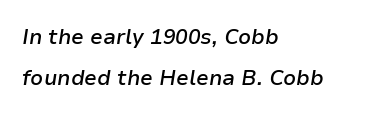
The image shows 21 px text type, italic (leaning right); set left-aligned, loose line spacing (1.93x), normal letter spacing, not underlined.
